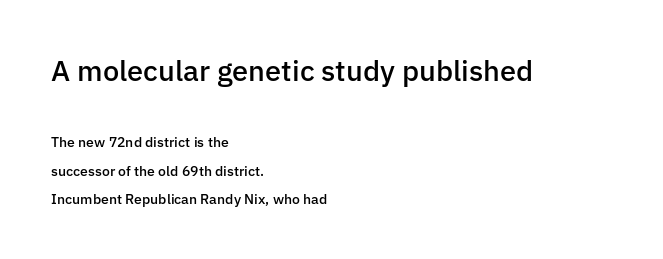
Q: Is the text bold? A: Semi-bold.
Q: Is the text italic (slanted)? A: No, it is upright.
Q: Is the typeface a serif or a sans-serif typeface? A: Sans-serif.
Q: Is the text underlined? A: No.
Q: How is the paragraph aligned? A: Left-aligned.
Q: Is the spacing between letters normal or unusually wide? A: Normal.
Q: Is the spacing between lines tight, normal or loose? A: Loose.
Q: Which block of text is set in a larger size, the first (top) or the second (bottom)? A: The first (top) one.
Q: Width (condensed, normal, or wide)? A: Normal.
Q: Stroke contrast? A: Low.
Q: x-height? A: Medium.
Q: Monospaced? A: No.
